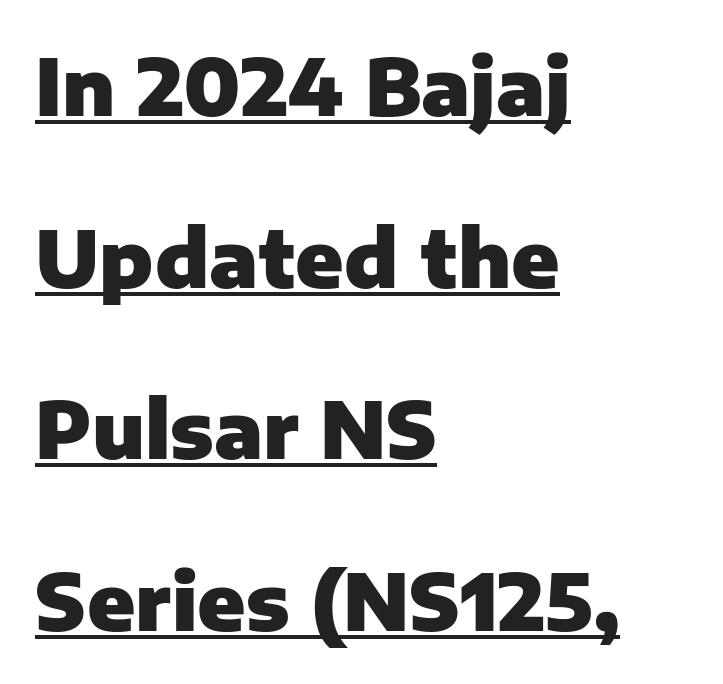
Q: Is the text bold? A: Yes.
Q: Is the text italic (slanted)? A: No, it is upright.
Q: Is the typeface a serif or a sans-serif typeface? A: Sans-serif.
Q: Is the text underlined? A: Yes.
Q: How is the paragraph aligned? A: Left-aligned.
Q: Is the spacing between letters normal or unusually wide? A: Normal.
Q: Is the spacing between lines tight, normal or loose? A: Loose.
Q: Width (condensed, normal, or wide)? A: Normal.
Q: Stroke contrast? A: Low.
Q: x-height? A: Medium.
Q: Monospaced? A: No.
